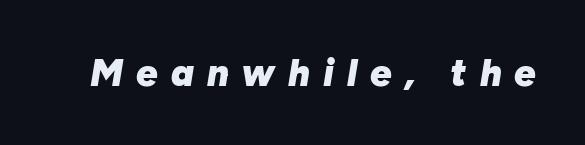
Glyph-to-glyph distance is far greater than everyday printed text. Is the type slanted? Yes — the strokes lean at a clear angle. The rendering uses natural spacing where letterforms have individual widths. These lines carry a lot of weight — the face is fully bold. Type without underlining.
